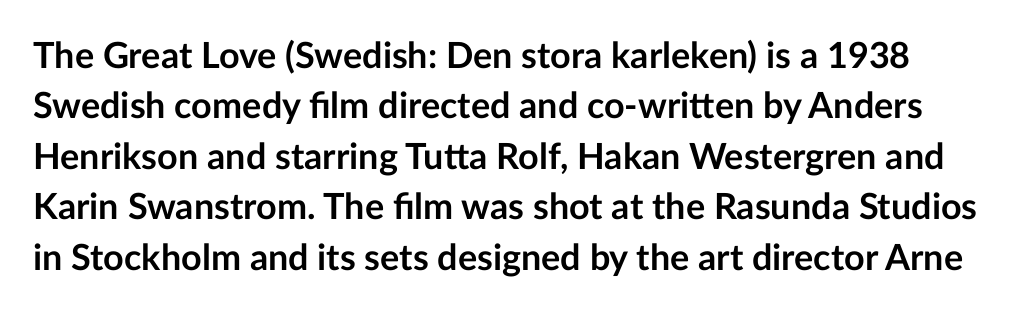
The font is running at its bold setting. To sum up the face: it is a sans, with no serifs. The baseline area is clear. This block has exactly the height ordinary leading produces. The font's upright variant was chosen for this text.
